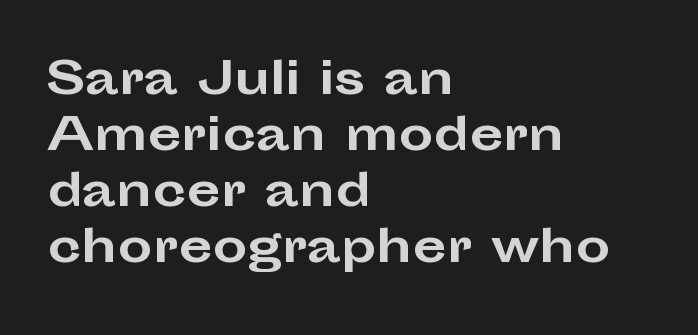
Q: Is the text bold? A: Yes.
Q: Is the text italic (slanted)? A: No, it is upright.
Q: Is the typeface a serif or a sans-serif typeface? A: Sans-serif.
Q: Is the text underlined? A: No.
Q: How is the paragraph aligned? A: Left-aligned.
Q: Is the spacing between letters normal or unusually wide? A: Normal.
Q: Is the spacing between lines tight, normal or loose? A: Normal.
Q: Width (condensed, normal, or wide)? A: Wide.
Q: Stroke contrast? A: Low.
Q: x-height? A: Medium.
Q: Monospaced? A: No.
